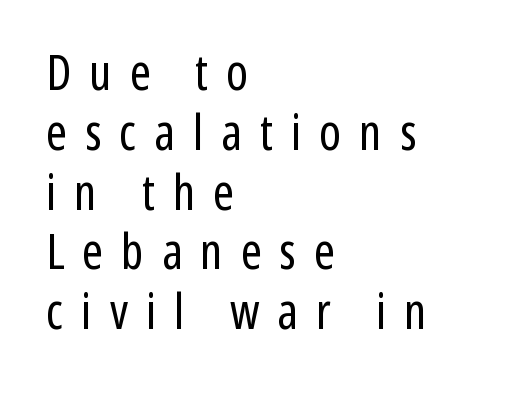
The image shows 49 px regular-weight, condensed sans-serif type, upright; set left-aligned, line spacing 1.22x, unusually wide letter spacing (+0.37 em), not underlined; low stroke contrast and a medium x-height.
